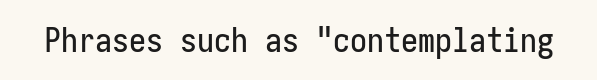
The image shows 34 px condensed sans-serif type, upright; set normal letter spacing, not underlined; low stroke contrast and a medium x-height.
